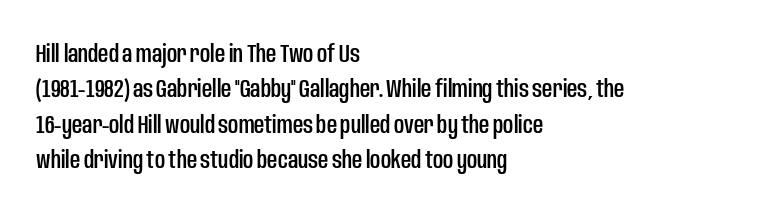
The image shows 25 px text type, upright; set left-aligned, normal line spacing (1.42x), normal letter spacing, not underlined.
